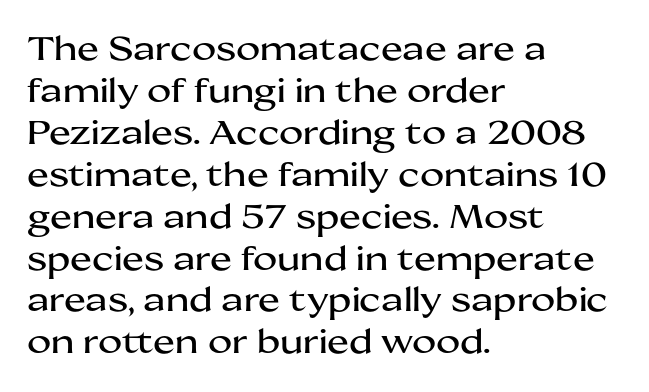
Q: Is the text italic (slanted)? A: No, it is upright.
Q: Is the text underlined? A: No.
Q: How is the paragraph aligned? A: Left-aligned.
Q: Is the spacing between letters normal or unusually wide? A: Normal.
Q: Is the spacing between lines tight, normal or loose? A: Normal.
Q: Width (condensed, normal, or wide)? A: Wide.
Q: Stroke contrast? A: Medium.
Q: x-height? A: Medium.
Q: Monospaced? A: No.
